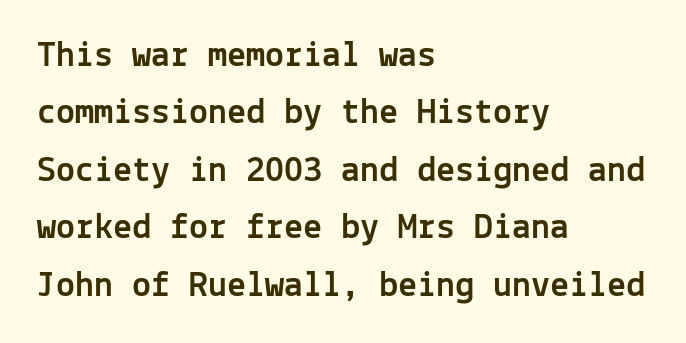
The image shows 38 px sans-serif type, upright, monospaced; set left-aligned, normal line spacing (1.51x), normal letter spacing, not underlined; a medium x-height.
